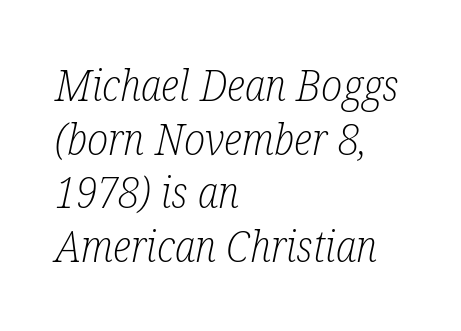
A clean baseline with only descenders dipping below it. Emphasis-style slanted type is in use. One-word summary of the alignment: left. Vertically, the passage feels balanced, rows spaced as you'd expect.
